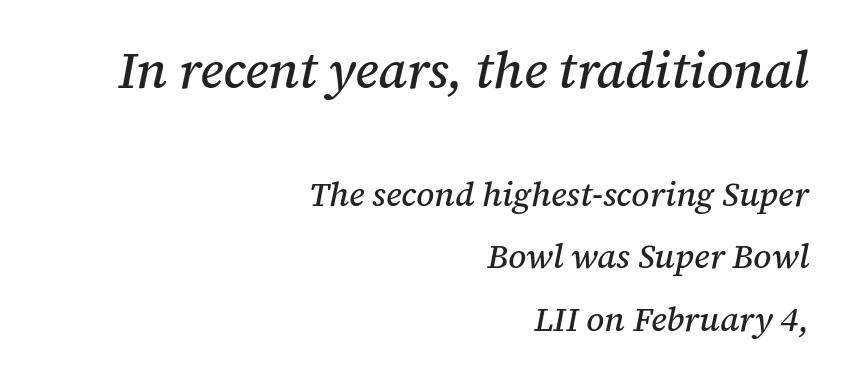
The image shows 51 px serif type, italic (leaning right); set right-aligned, line spacing 1.84x, normal letter spacing, not underlined; the first (top) block is 1.5x larger; medium stroke contrast and a medium x-height.
